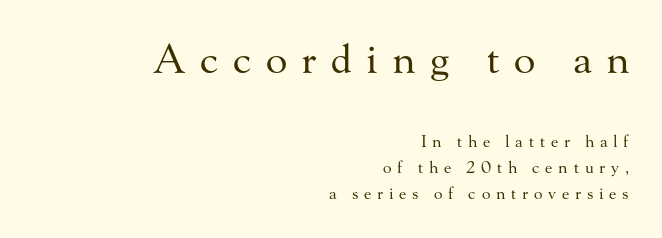
{"serif": "yes", "italic": "no", "bold": "no", "weight": "regular", "width": "normal", "stroke_contrast": "medium", "x_height": "small", "monospaced": "no", "underline": "no", "align": "right", "line_spacing": "normal", "line_spacing_ratio": 1.64, "letter_spacing": "wide", "letter_spacing_em": 0.36, "larger_block": "first", "size_ratio": 2.5, "glyph_px": 40}
